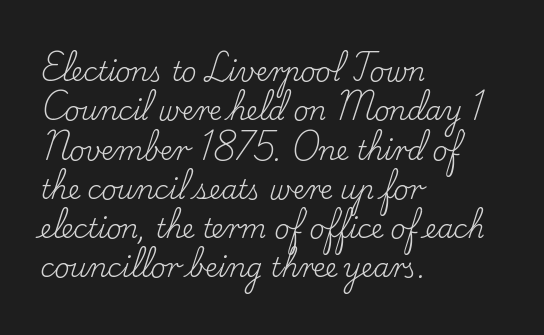
{"bold": "no", "underline": "no", "align": "left", "line_spacing": "normal", "line_spacing_ratio": 1.51, "letter_spacing": "normal", "letter_spacing_em": 0.0, "glyph_px": 26}
